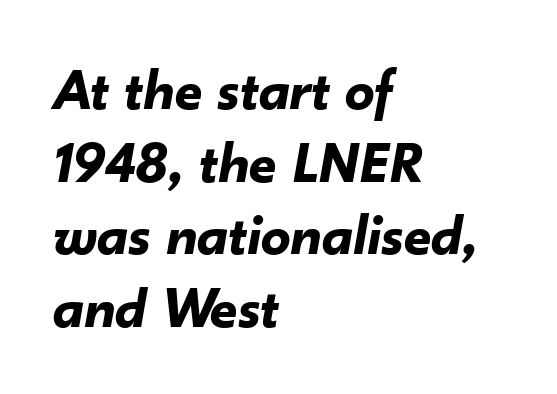
Q: Is the text bold? A: Yes.
Q: Is the text italic (slanted)? A: Yes, it leans right by about 10 degrees.
Q: Is the text underlined? A: No.
Q: How is the paragraph aligned? A: Left-aligned.
Q: Is the spacing between letters normal or unusually wide? A: Normal.
Q: Width (condensed, normal, or wide)? A: Normal.
Q: Stroke contrast? A: Low.
Q: x-height? A: Small.
Q: Monospaced? A: No.
